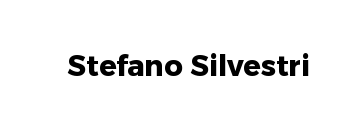
Q: Is the text bold? A: Yes.
Q: Is the text italic (slanted)? A: No, it is upright.
Q: Is the typeface a serif or a sans-serif typeface? A: Sans-serif.
Q: Is the text underlined? A: No.
Q: Is the spacing between letters normal or unusually wide? A: Normal.
Q: Width (condensed, normal, or wide)? A: Normal.
Q: Stroke contrast? A: Low.
Q: x-height? A: Medium.
Q: Monospaced? A: No.
